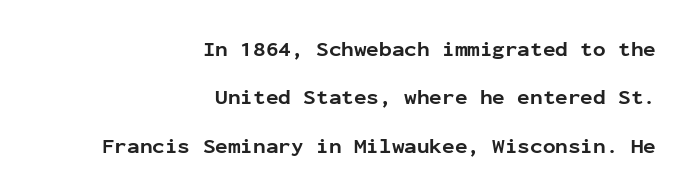
{"italic": "no", "bold": "yes", "underline": "no", "align": "right", "line_spacing": "loose", "line_spacing_ratio": 2.3, "letter_spacing": "normal", "letter_spacing_em": 0.0, "glyph_px": 21}
